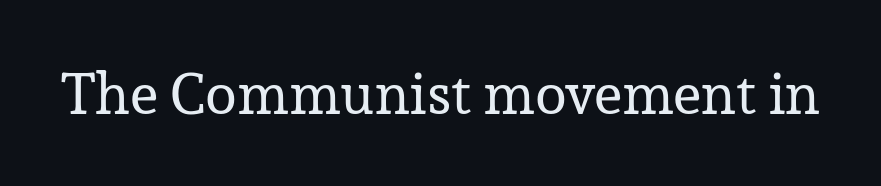
Underlining? Definitely not there. Classification — serif. Weight class: somewhere from thin through regular. The tracking reads as untouched default to a designer's eye.
